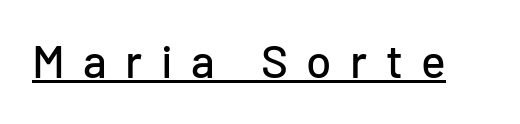
{"serif": "no", "italic": "no", "width": "normal", "stroke_contrast": "low", "x_height": "medium", "monospaced": "no", "underline": "yes", "letter_spacing": "wide", "letter_spacing_em": 0.4, "glyph_px": 46}
